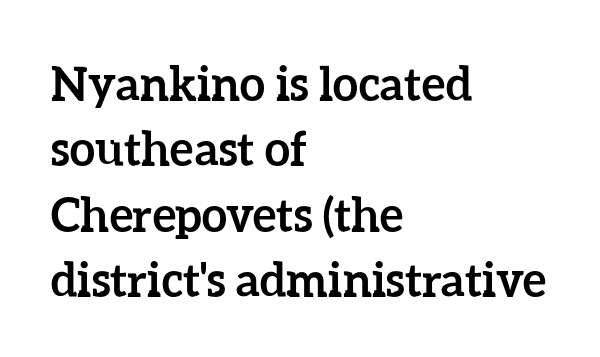
A typesetter would call this leading conventional body-copy spacing. Where is the straight margin? On the left. You'd pick this weight for a headline — it's a proper bold. Is there any slant? The stems are plumb.
